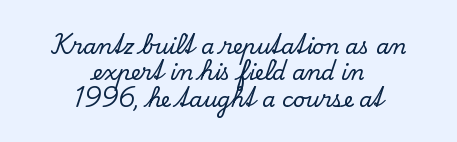
Each line is balanced around a shared central axis. Descenders are the only things crossing below the line. Inter-character spacing is left at the font's built-in metrics. Does the leading feel generous? No, just average.
